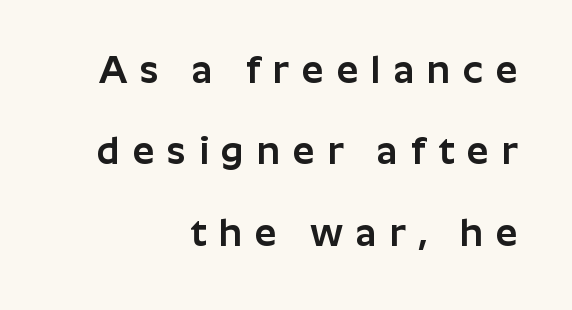
Q: Is the text italic (slanted)? A: No, it is upright.
Q: Is the typeface a serif or a sans-serif typeface? A: Sans-serif.
Q: Is the text underlined? A: No.
Q: How is the paragraph aligned? A: Right-aligned.
Q: Is the spacing between letters normal or unusually wide? A: Unusually wide.
Q: Is the spacing between lines tight, normal or loose? A: Loose.
Q: Width (condensed, normal, or wide)? A: Normal.
Q: Stroke contrast? A: Low.
Q: x-height? A: Medium.
Q: Monospaced? A: No.
